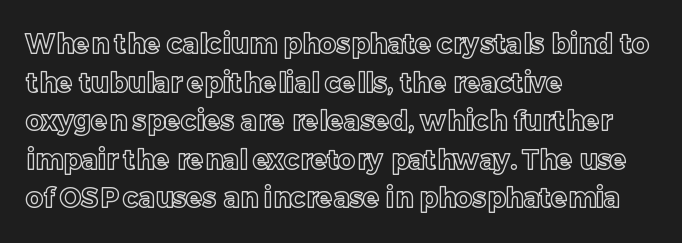
{"italic": "no", "underline": "no", "align": "left", "line_spacing": "normal", "line_spacing_ratio": 1.43, "letter_spacing": "normal", "letter_spacing_em": 0.0, "glyph_px": 27}
